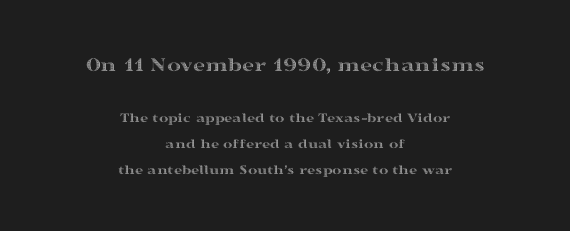
{"italic": "no", "underline": "no", "align": "center", "line_spacing_ratio": 1.86, "letter_spacing": "normal", "letter_spacing_em": 0.0, "larger_block": "first", "size_ratio": 1.5, "glyph_px": 21}
